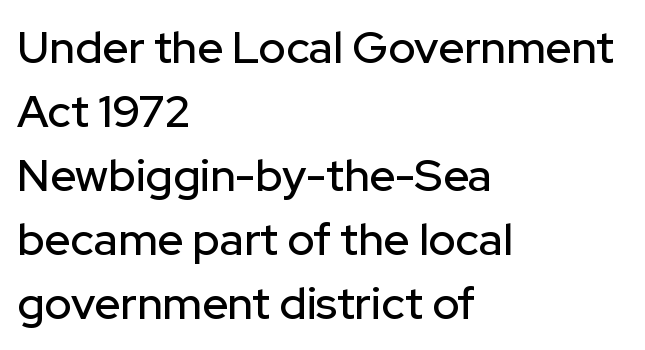
Upright lettering throughout. Character widths vary here, with narrow letters taking less room than wide ones. The lines sit at an ordinary, default distance from one another. Decoration check: the copy has no underline. The text was rendered using a sans face with plain stroke endings.
